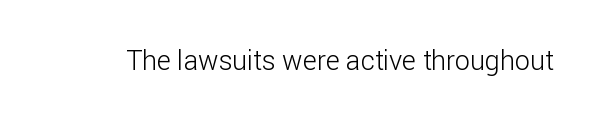
The image shows 27 px text type, upright; set normal letter spacing, not underlined.
